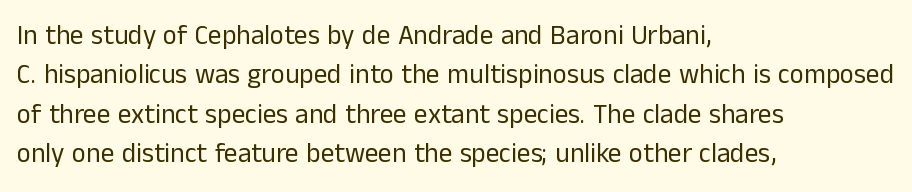
Quick note: not italic, upright. Is the stroke heavy? The answer is a plain regular-or-lighter. The setting favours the left margin, as ordinary paragraphs usually do. Has an underline been added? It has not. Tracking here is standard; glyphs follow each other at the usual distance. Line spacing here is normal.
